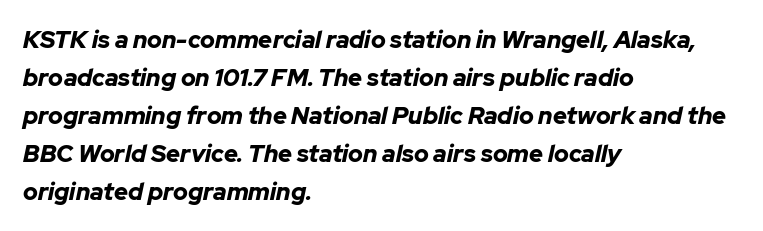
The typography opts for an oblique posture over an upright one. Nobody touched the tracking dial on this one. I'd describe the lettering as bold — thick and assertive. How would I describe the line gaps? Plain and ordinary. Anything drawn beneath the words? Only blank space.
